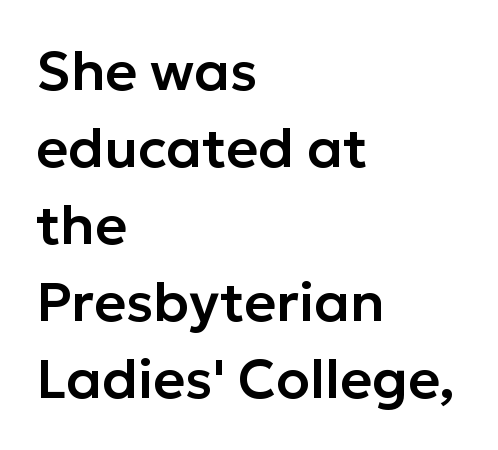
Q: Is the text italic (slanted)? A: No, it is upright.
Q: Is the typeface a serif or a sans-serif typeface? A: Sans-serif.
Q: Is the text underlined? A: No.
Q: How is the paragraph aligned? A: Left-aligned.
Q: Is the spacing between letters normal or unusually wide? A: Normal.
Q: Is the spacing between lines tight, normal or loose? A: Normal.
Q: Width (condensed, normal, or wide)? A: Normal.
Q: Stroke contrast? A: Low.
Q: x-height? A: Medium.
Q: Monospaced? A: No.
